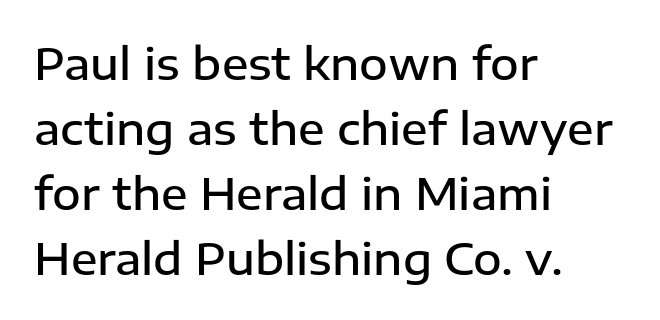
A typesetter would call this proportional, since set widths differ per character. Look at the stroke-to-counter ratio: somewhat heavy, a semibold. The space beneath each line is pristine and unruled. The setting favours the left margin, as ordinary paragraphs usually do. These lines sit exactly where default settings would place them.
